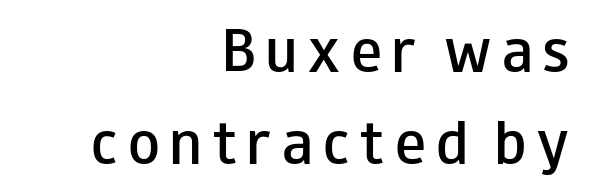
The compositor pushed each line to the right boundary. Do the characters align in a grid? No, the font is proportional. Type style note: lacks serifs. This is roman type, the default non-slanted kind.
